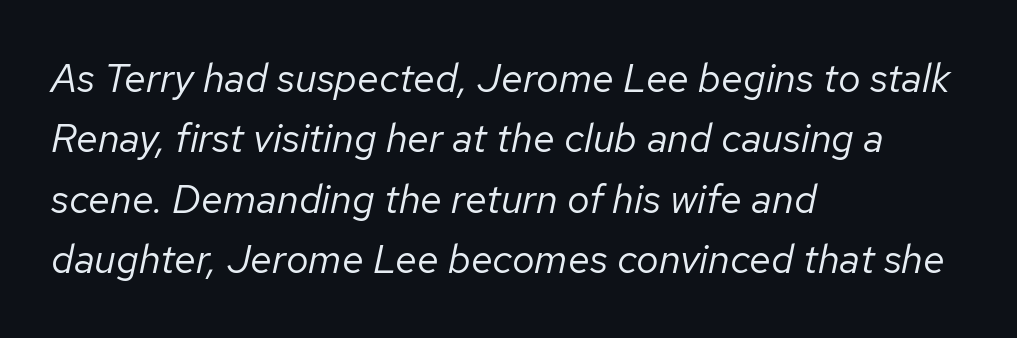
Q: Is the text bold? A: No.
Q: Is the text italic (slanted)? A: Yes, it leans right by about 12 degrees.
Q: Is the text underlined? A: No.
Q: How is the paragraph aligned? A: Left-aligned.
Q: Is the spacing between letters normal or unusually wide? A: Normal.
Q: Is the spacing between lines tight, normal or loose? A: Normal.
Q: Width (condensed, normal, or wide)? A: Normal.
Q: Stroke contrast? A: Low.
Q: x-height? A: Medium.
Q: Monospaced? A: No.
